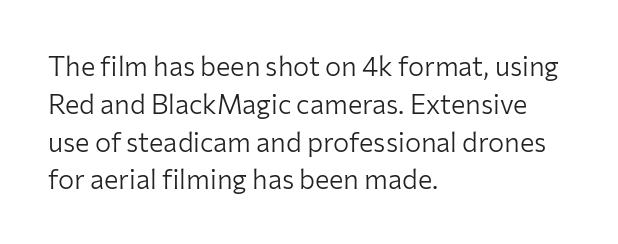
Short note: letters normally spaced. These lines are set flush left with a ragged right edge. The passage shown is not bold in any degree. Rows of type keep a routine distance in the vertical direction. This is the regular roman posture of the typeface.
